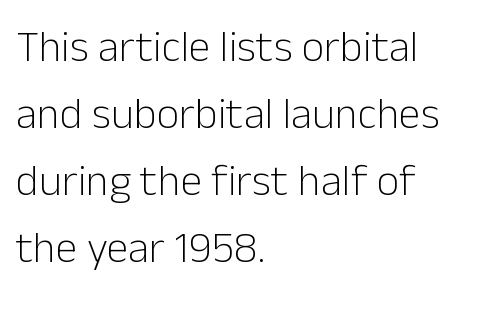
The image shows 44 px light sans-serif type, upright; set left-aligned, normal line spacing (1.52x), normal letter spacing, not underlined; low stroke contrast and a medium x-height.
